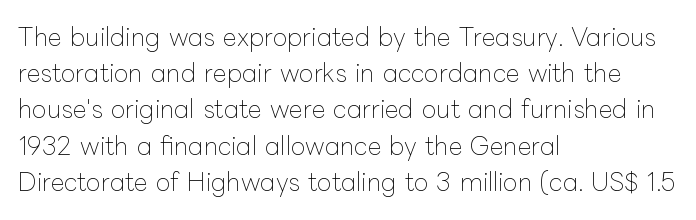
The image shows 24 px text type, upright; set left-aligned, normal line spacing (1.51x), normal letter spacing, not underlined.
